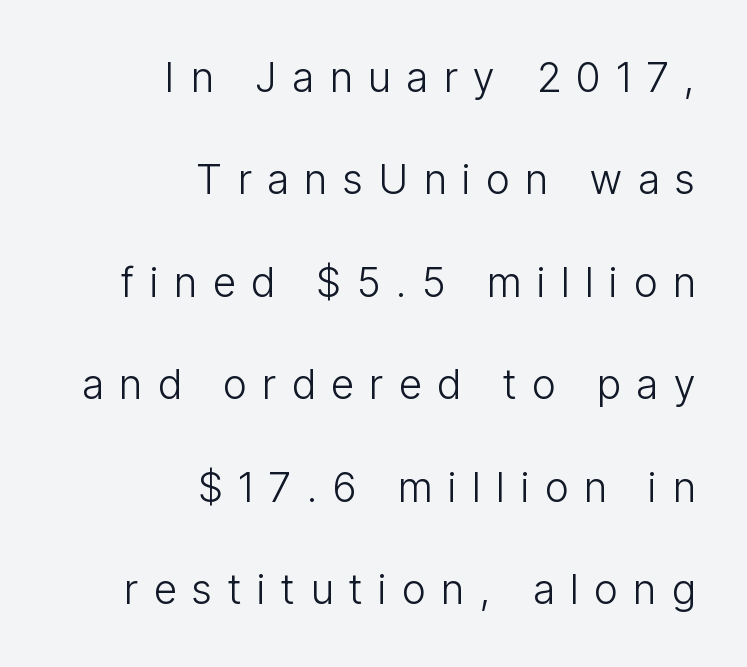
Italic? Not at all — the glyphs are vertical. The block of text is sparse from top to bottom, with ample space between rows. Nobody drew a line under any word here. Bold? No — there's no thickening of the strokes. The tracking jumps out immediately: characters are airy and widely separated.
